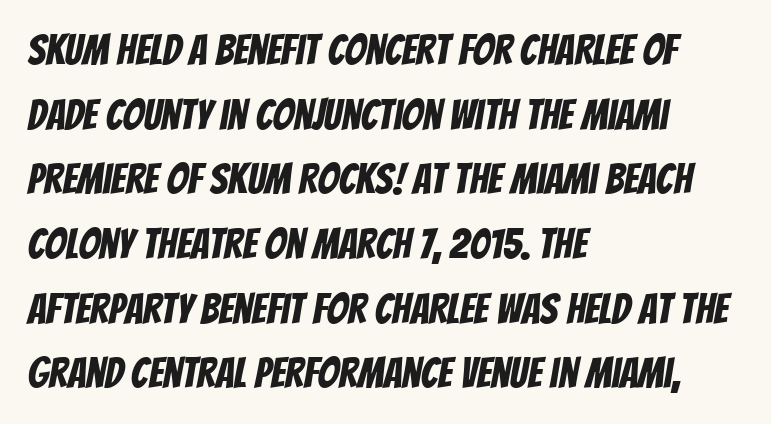
{"serif": "no", "width": "condensed", "stroke_contrast": "low", "x_height": "large", "monospaced": "no", "underline": "no", "align": "left", "line_spacing": "normal", "line_spacing_ratio": 1.54, "letter_spacing": "normal", "letter_spacing_em": 0.0, "glyph_px": 42}
